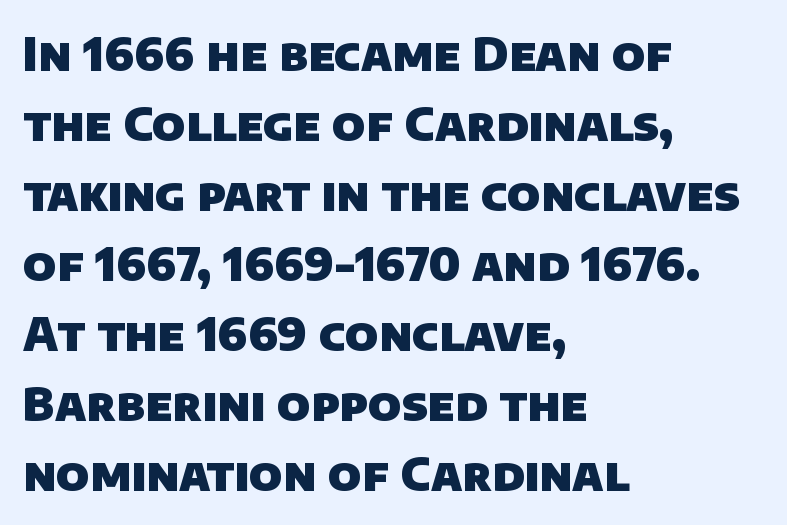
Q: Is the text bold? A: Yes.
Q: Is the typeface a serif or a sans-serif typeface? A: Sans-serif.
Q: Is the text underlined? A: No.
Q: How is the paragraph aligned? A: Left-aligned.
Q: Is the spacing between letters normal or unusually wide? A: Normal.
Q: Is the spacing between lines tight, normal or loose? A: Normal.
Q: Width (condensed, normal, or wide)? A: Normal.
Q: Stroke contrast? A: Low.
Q: x-height? A: Large.
Q: Monospaced? A: No.
